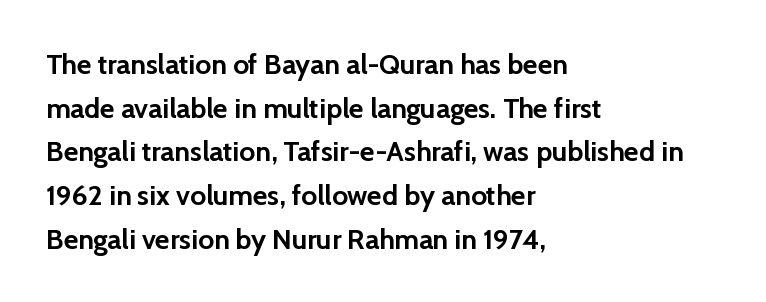
{"serif": "no", "italic": "no", "bold": "yes", "weight": "semibold", "width": "normal", "stroke_contrast": "low", "x_height": "medium", "monospaced": "no", "underline": "no", "align": "left", "line_spacing": "normal", "line_spacing_ratio": 1.56, "letter_spacing": "normal", "letter_spacing_em": 0.0, "glyph_px": 28}
